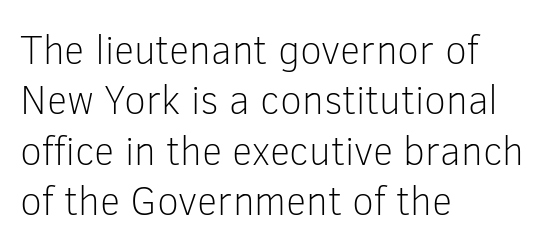
Q: Is the text bold? A: No.
Q: Is the text italic (slanted)? A: No, it is upright.
Q: Is the typeface a serif or a sans-serif typeface? A: Sans-serif.
Q: Is the text underlined? A: No.
Q: How is the paragraph aligned? A: Left-aligned.
Q: Is the spacing between letters normal or unusually wide? A: Normal.
Q: Is the spacing between lines tight, normal or loose? A: Normal.
Q: Width (condensed, normal, or wide)? A: Normal.
Q: Stroke contrast? A: Low.
Q: x-height? A: Medium.
Q: Monospaced? A: No.
